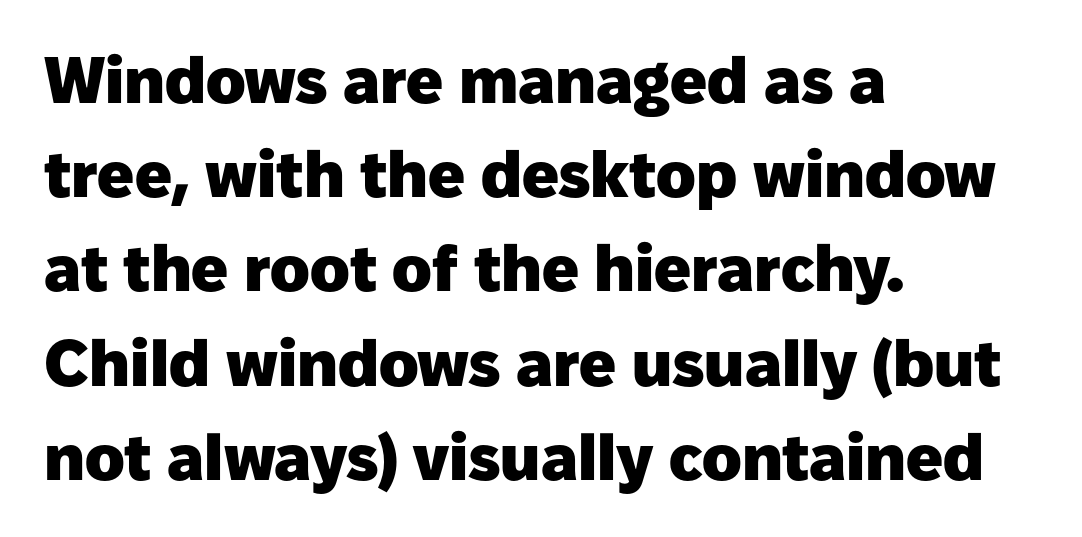
The image shows 65 px heavy sans-serif type, upright; set left-aligned, normal line spacing (1.45x), normal letter spacing, not underlined; low stroke contrast and a medium x-height.
